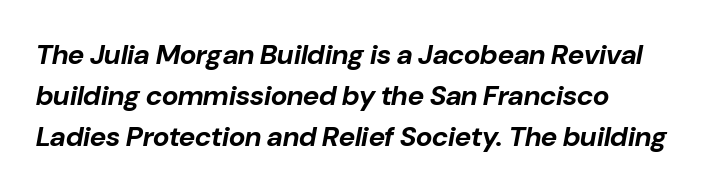
This sample has the flowing, uneven cadence of proportional lettering. This rendering uses left alignment, leaving the right contour irregular. The rows are spaced the way most documents space them. Slanted lettering throughout. The letters sit at their default tracking, neither squeezed nor spread.
